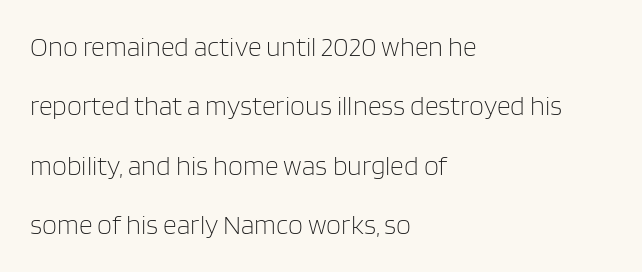
The letterforms sit shoulder to shoulder at normal distance. A light-to-regular cut is what we see here. Each row of text sits above clean, open space. The vertical gap from one line to the next is large. Notice how the stems are strictly vertical — no italics here. The ragged edge is on the right, which tells us the setting is flush left.
